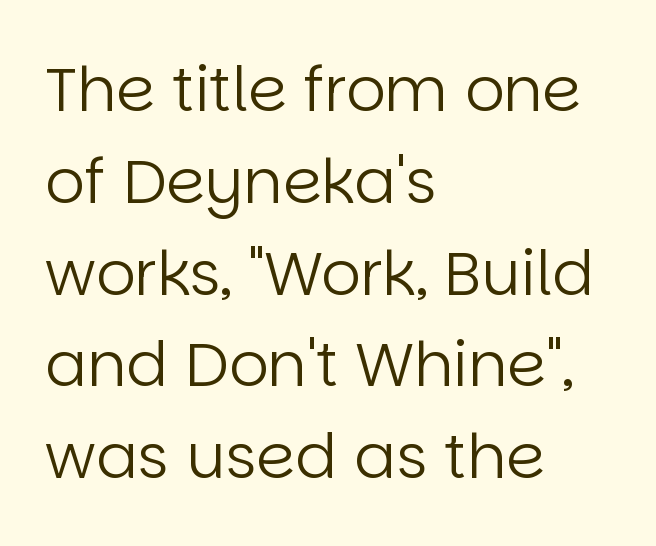
The image shows 62 px regular-weight sans-serif type, upright; set left-aligned, normal line spacing (1.48x), normal letter spacing, not underlined; low stroke contrast and a large x-height.
